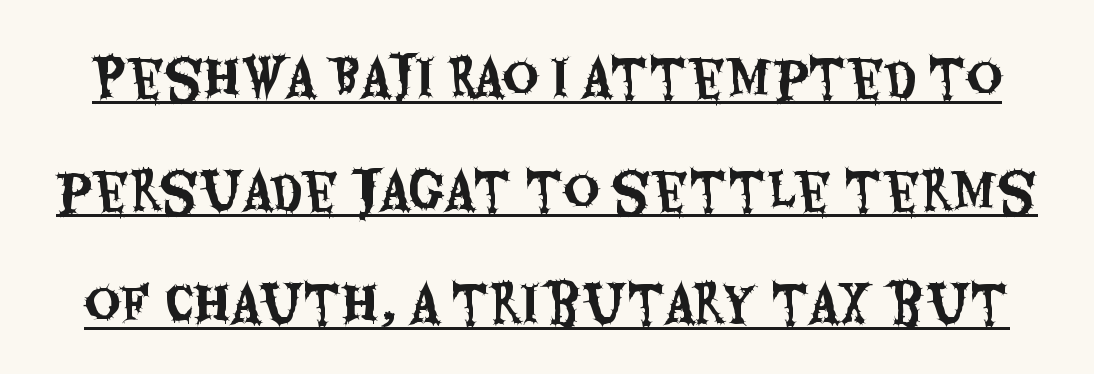
Q: Is the text italic (slanted)? A: No, it is upright.
Q: Is the typeface a serif or a sans-serif typeface? A: Sans-serif.
Q: Is the text underlined? A: Yes.
Q: Is the spacing between letters normal or unusually wide? A: Normal.
Q: Is the spacing between lines tight, normal or loose? A: Loose.
Q: Width (condensed, normal, or wide)? A: Condensed.
Q: Stroke contrast? A: Medium.
Q: x-height? A: Large.
Q: Monospaced? A: No.
